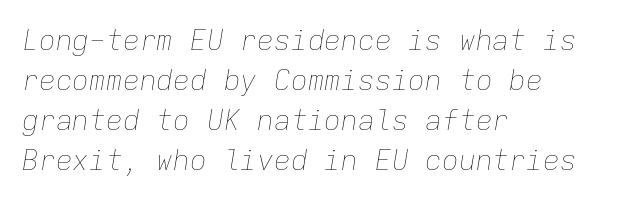
Q: Is the text bold? A: No.
Q: Is the text italic (slanted)? A: Yes, it leans right by about 9 degrees.
Q: Is the text underlined? A: No.
Q: How is the paragraph aligned? A: Left-aligned.
Q: Is the spacing between letters normal or unusually wide? A: Normal.
Q: Is the spacing between lines tight, normal or loose? A: Normal.
Q: Width (condensed, normal, or wide)? A: Normal.
Q: Stroke contrast? A: Low.
Q: x-height? A: Medium.
Q: Monospaced? A: Yes.
